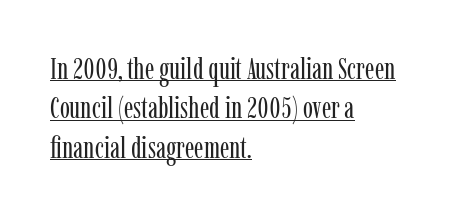
{"serif": "yes", "italic": "no", "bold": "no", "weight": "regular", "width": "condensed", "stroke_contrast": "low", "x_height": "medium", "monospaced": "no", "underline": "yes", "align": "left", "line_spacing": "normal", "line_spacing_ratio": 1.31, "letter_spacing": "normal", "letter_spacing_em": 0.0, "glyph_px": 30}
